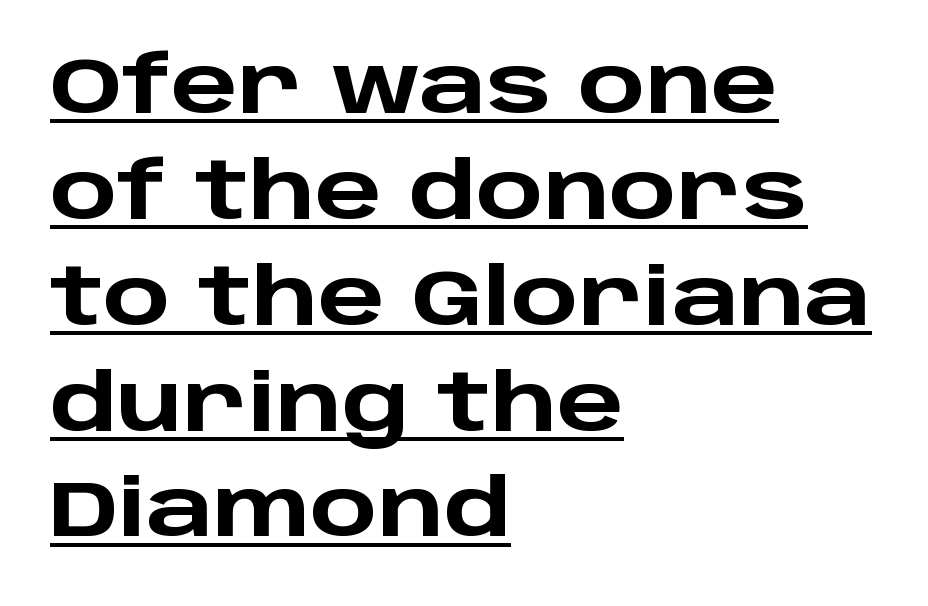
Q: Is the text bold? A: Yes.
Q: Is the text italic (slanted)? A: No, it is upright.
Q: Is the typeface a serif or a sans-serif typeface? A: Sans-serif.
Q: Is the text underlined? A: Yes.
Q: How is the paragraph aligned? A: Left-aligned.
Q: Is the spacing between letters normal or unusually wide? A: Normal.
Q: Is the spacing between lines tight, normal or loose? A: Normal.
Q: Width (condensed, normal, or wide)? A: Wide.
Q: Stroke contrast? A: Low.
Q: x-height? A: Large.
Q: Monospaced? A: No.
